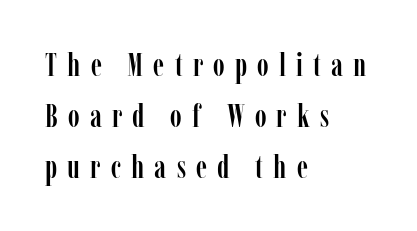
The specimen omits any rule beneath the text block's lines. The line texture is sparse and dotted thanks to wide tracking. Are there feet on the stems? There are — it's a serif. This is the regular roman posture of the typeface.
